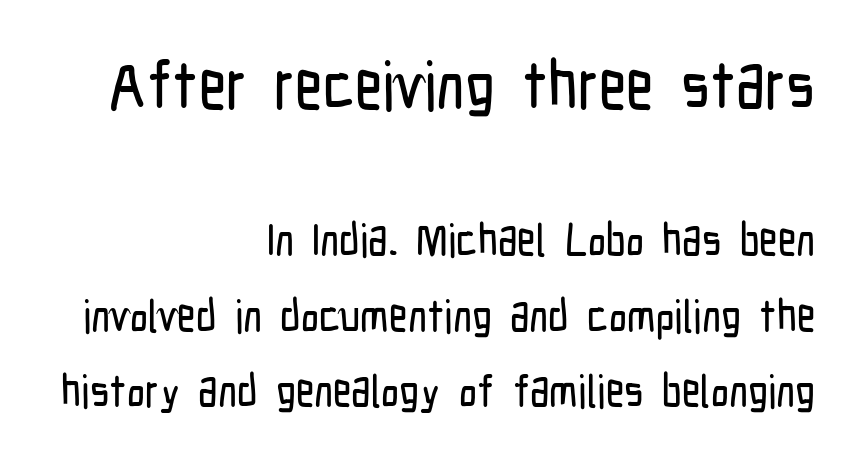
Q: Is the text italic (slanted)? A: No, it is upright.
Q: Is the typeface a serif or a sans-serif typeface? A: Sans-serif.
Q: Is the text underlined? A: No.
Q: How is the paragraph aligned? A: Right-aligned.
Q: Is the spacing between letters normal or unusually wide? A: Normal.
Q: Is the spacing between lines tight, normal or loose? A: Normal.
Q: Which block of text is set in a larger size, the first (top) or the second (bottom)? A: The first (top) one.
Q: Width (condensed, normal, or wide)? A: Condensed.
Q: Stroke contrast? A: Low.
Q: x-height? A: Medium.
Q: Monospaced? A: No.
